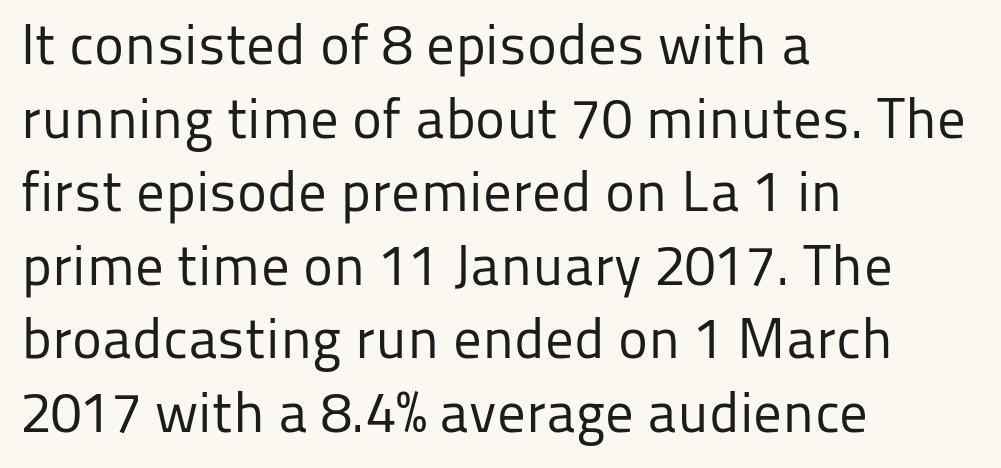
Q: Is the text bold? A: No.
Q: Is the text italic (slanted)? A: No, it is upright.
Q: Is the typeface a serif or a sans-serif typeface? A: Sans-serif.
Q: Is the text underlined? A: No.
Q: How is the paragraph aligned? A: Left-aligned.
Q: Is the spacing between letters normal or unusually wide? A: Normal.
Q: Is the spacing between lines tight, normal or loose? A: Normal.
Q: Width (condensed, normal, or wide)? A: Normal.
Q: Stroke contrast? A: Low.
Q: x-height? A: Medium.
Q: Monospaced? A: No.
